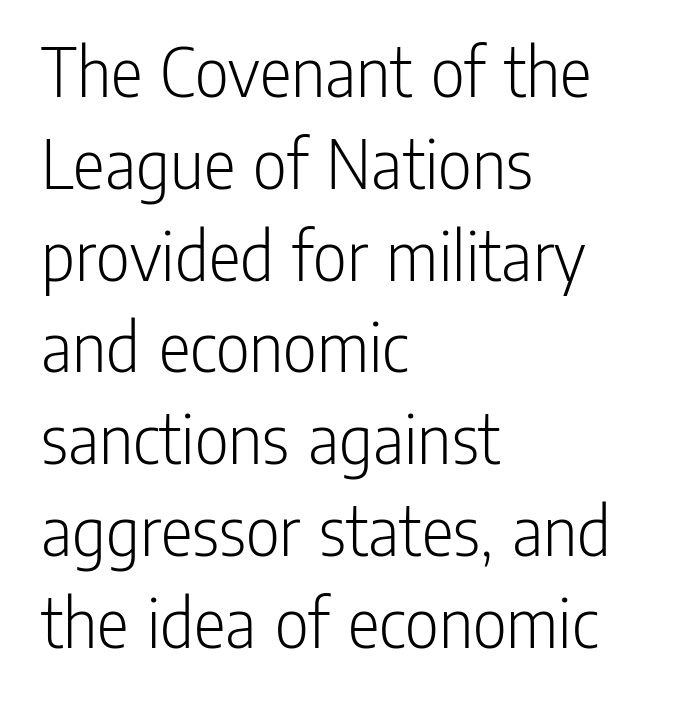
Leftover space on each line is placed entirely after the last word. Italic? Not at all — the glyphs are vertical. Each letter's strokes conclude bluntly, with no projecting serifs. This rendering leaves character spacing at its baseline value.
